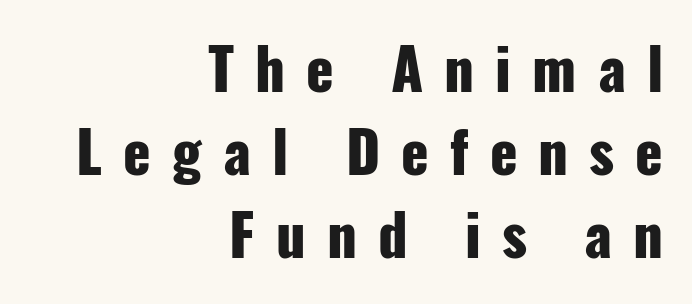
{"serif": "no", "italic": "no", "bold": "yes", "weight": "heavy", "width": "condensed", "stroke_contrast": "low", "x_height": "medium", "monospaced": "no", "underline": "no", "align": "right", "line_spacing": "normal", "line_spacing_ratio": 1.46, "letter_spacing": "wide", "letter_spacing_em": 0.37, "glyph_px": 57}
